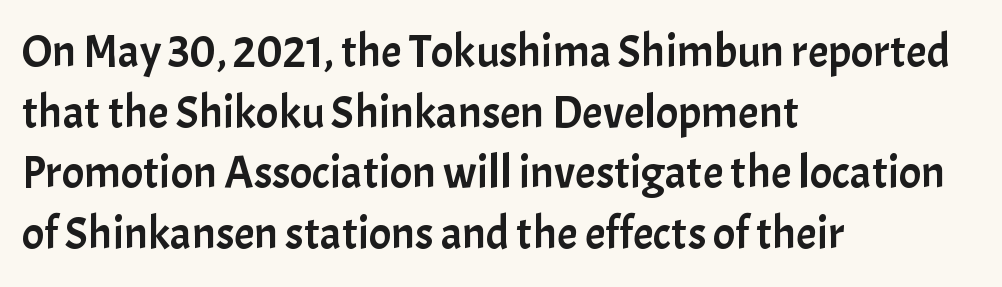
{"serif": "no", "italic": "no", "width": "normal", "stroke_contrast": "low", "x_height": "medium", "monospaced": "no", "underline": "no", "align": "left", "line_spacing": "normal", "line_spacing_ratio": 1.32, "letter_spacing": "normal", "letter_spacing_em": 0.0, "glyph_px": 46}
